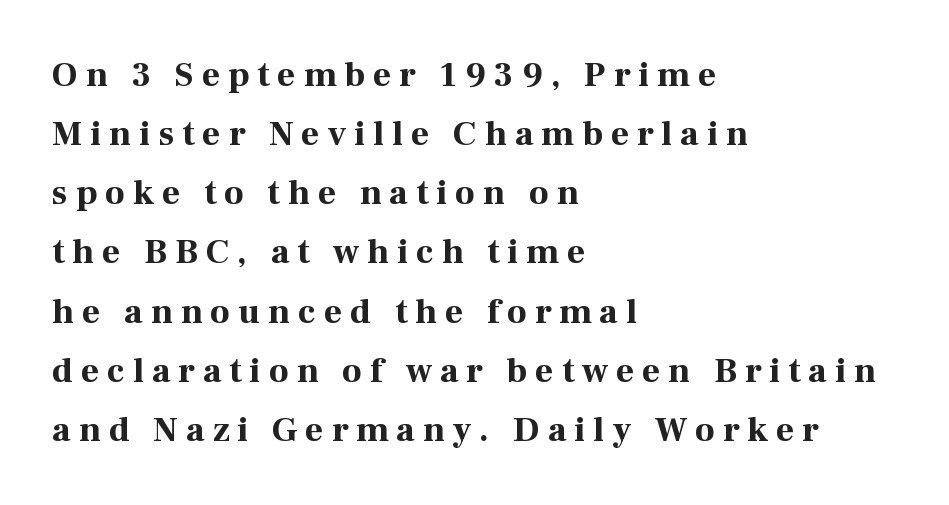
{"serif": "yes", "italic": "no", "bold": "yes", "weight": "bold", "width": "normal", "stroke_contrast": "high", "x_height": "medium", "monospaced": "no", "underline": "no", "align": "left", "line_spacing": "normal", "line_spacing_ratio": 1.69, "letter_spacing": "wide", "letter_spacing_em": 0.23, "glyph_px": 35}
